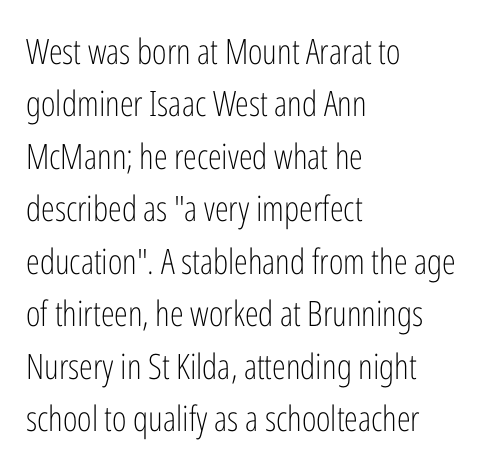
It's the straight-up-and-down kind of type. Line starts are locked; line ends wander. Compared with typical body copy, the letter spacing here is the same. Honestly, there is no underline to notice here at all.
